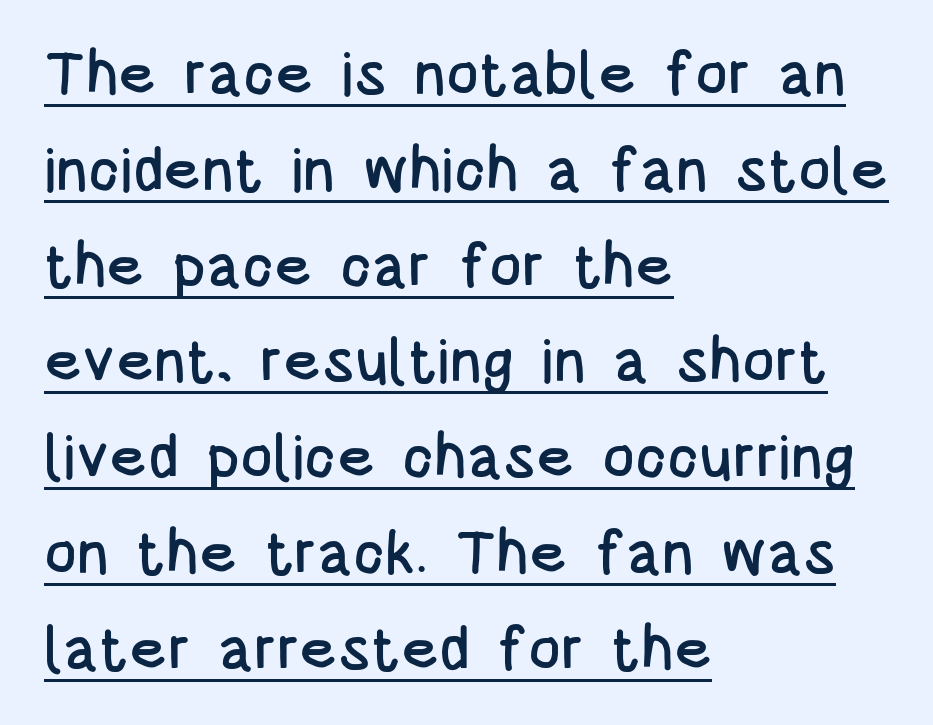
{"serif": "no", "italic": "no", "width": "condensed", "stroke_contrast": "low", "x_height": "large", "monospaced": "no", "underline": "yes", "align": "left", "line_spacing": "normal", "line_spacing_ratio": 1.57, "letter_spacing": "normal", "letter_spacing_em": 0.0, "glyph_px": 61}
